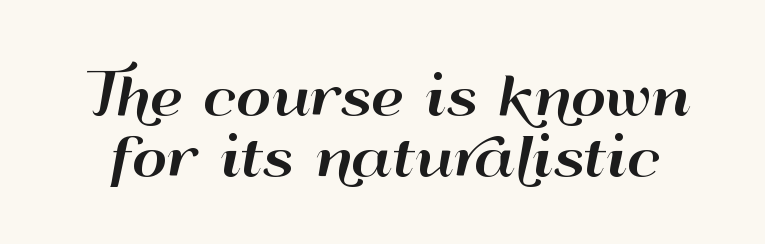
Q: Is the text italic (slanted)? A: Yes.
Q: Is the typeface a serif or a sans-serif typeface? A: Sans-serif.
Q: Is the text underlined? A: No.
Q: Is the spacing between letters normal or unusually wide? A: Normal.
Q: Is the spacing between lines tight, normal or loose? A: Tight.
Q: Width (condensed, normal, or wide)? A: Wide.
Q: Stroke contrast? A: High.
Q: x-height? A: Small.
Q: Monospaced? A: No.
